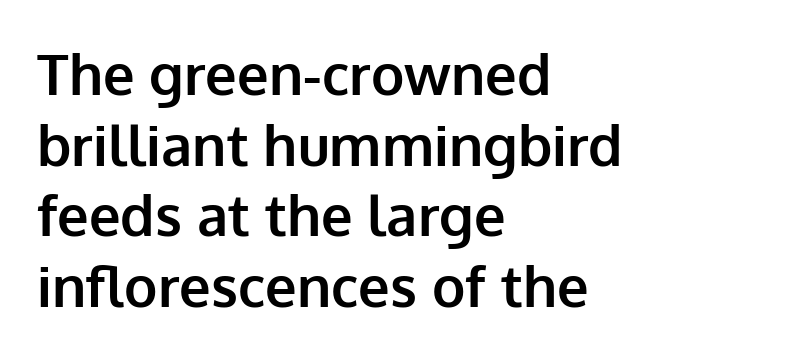
{"serif": "no", "italic": "no", "bold": "yes", "weight": "bold", "width": "normal", "stroke_contrast": "low", "x_height": "medium", "monospaced": "no", "underline": "no", "align": "left", "line_spacing": "normal", "line_spacing_ratio": 1.26, "letter_spacing": "normal", "letter_spacing_em": 0.0, "glyph_px": 56}
